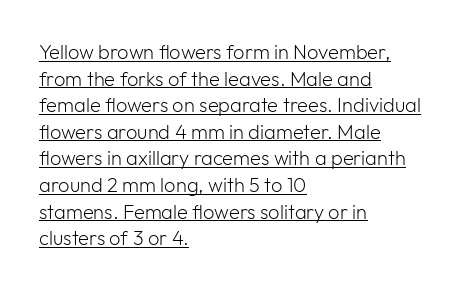
All the whitespace from short lines collects on the right. The strokes are not fattened; the text isn't bold. Line spacing here is normal. Tall strokes in this sample are plumb rather than angled. Every word sits above its own underline. Observe the ordinary spacing: letters are neighbours, not strangers.
